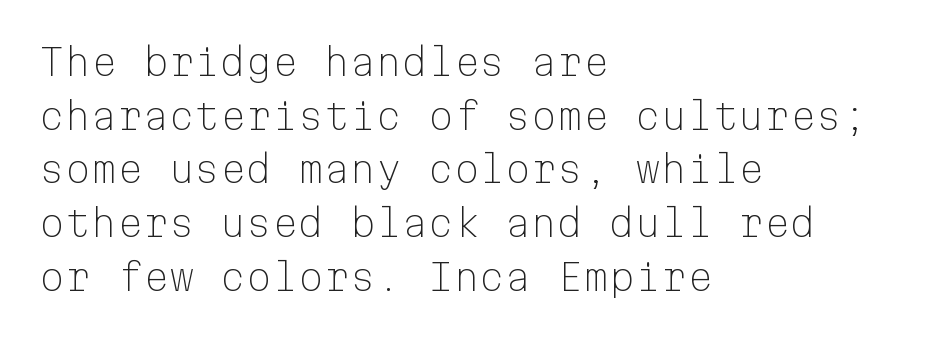
The lines are quadded left. A sans-serif font was chosen for this passage. Evenly set lines give the paragraph a standard silhouette. Caption: standard tracking, unaltered. The rendering uses typewriter-style spacing with identical character cells.
